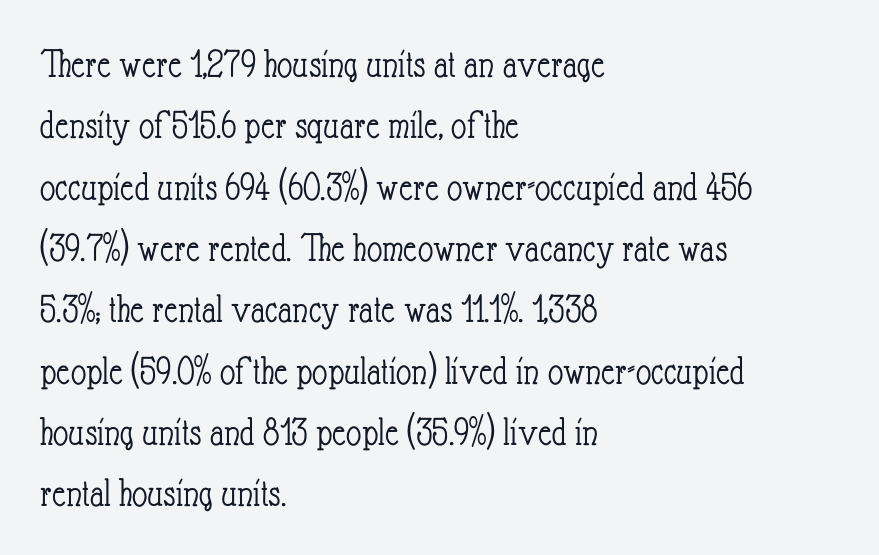
{"italic": "no", "bold": "no", "weight": "light", "width": "condensed", "stroke_contrast": "low", "x_height": "small", "monospaced": "no", "underline": "no", "align": "left", "line_spacing": "normal", "line_spacing_ratio": 1.46, "letter_spacing": "normal", "letter_spacing_em": 0.0, "glyph_px": 42}
